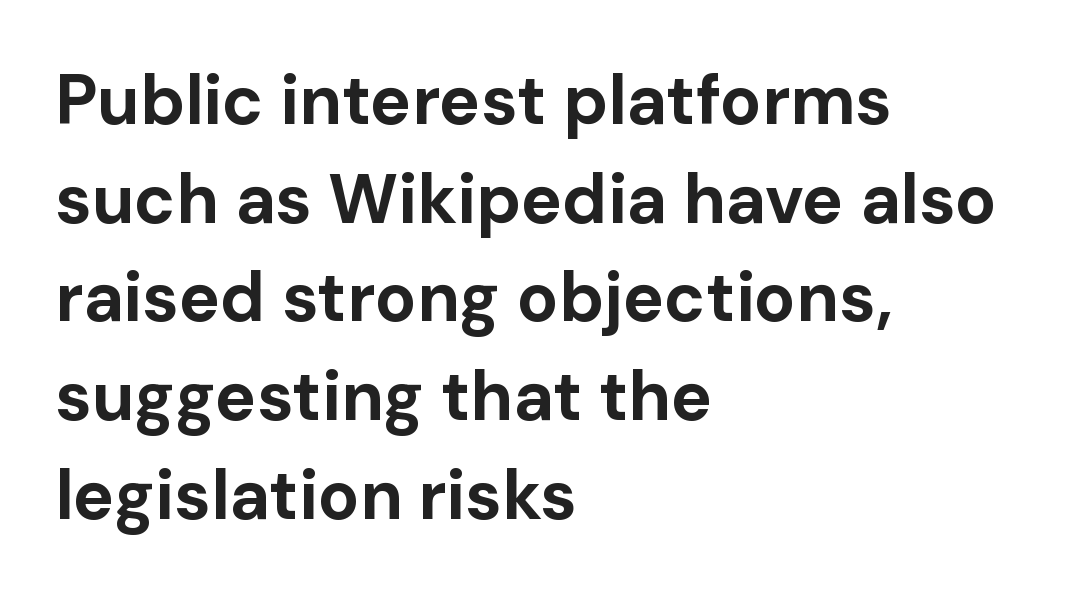
Q: Is the text bold? A: Yes.
Q: Is the text italic (slanted)? A: No, it is upright.
Q: Is the typeface a serif or a sans-serif typeface? A: Sans-serif.
Q: Is the text underlined? A: No.
Q: How is the paragraph aligned? A: Left-aligned.
Q: Is the spacing between letters normal or unusually wide? A: Normal.
Q: Is the spacing between lines tight, normal or loose? A: Normal.
Q: Width (condensed, normal, or wide)? A: Normal.
Q: Stroke contrast? A: Low.
Q: x-height? A: Medium.
Q: Monospaced? A: No.
